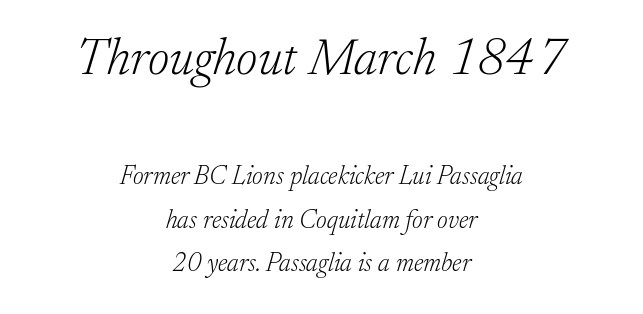
Look at the glyph heights: the upper group is clearly the bigger setting. Vertical stems look standard width or narrower in stroke. The font's italic variant was chosen for this text. Observe the ordinary spacing: letters are neighbours, not strangers. Classification — serif. Think of a printed novel: that variable character pitch is what you see here.
